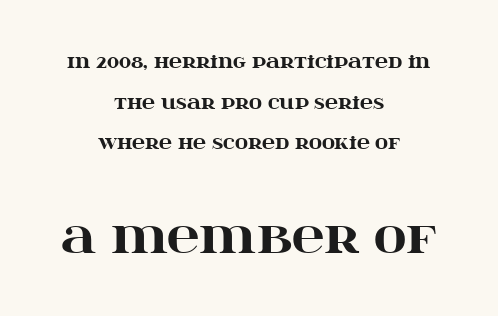
The glyphs in this specimen are seriffed. Top chunk: small. Bottom chunk: large. Spacing verdict: proportional, widths tailored to each character. The face used here is rendered with its standard letterfit.
